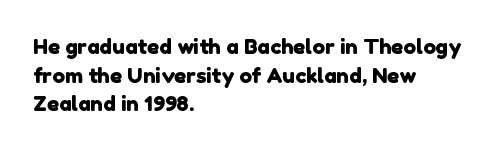
If you drew a ruler down the left edge, every line would touch it. Lines of text with bare space underneath. Regarding leading, the lines here are spaced in the standard way. Standard letterfit; no display-style spreading of the glyphs.
